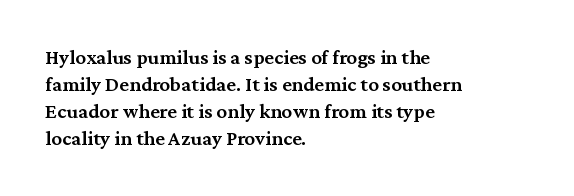
{"italic": "no", "bold": "semi", "underline": "no", "align": "left", "line_spacing": "normal", "line_spacing_ratio": 1.29, "letter_spacing": "normal", "letter_spacing_em": 0.0, "glyph_px": 21}
